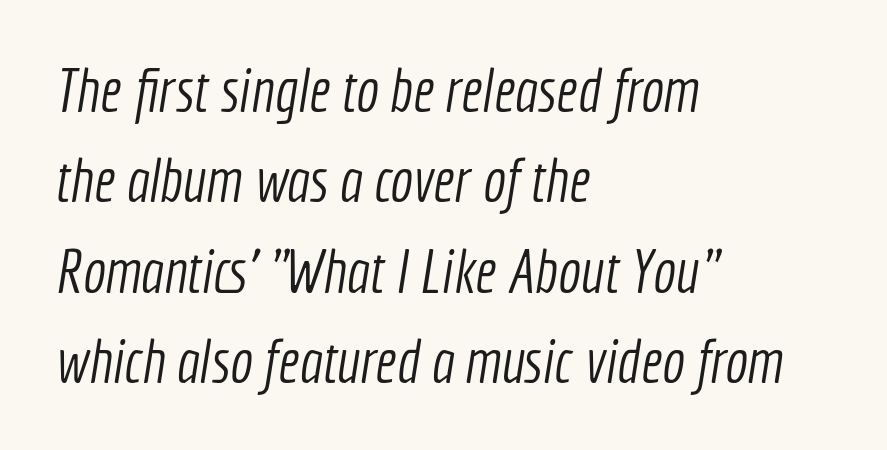
The strip under each line holds only bare page. Is this a fixed-width face? No — the glyphs have proportional, varying widths. This is not heavy type; no bold has been used. Caption: multi-line text, flush left, ragged right.
